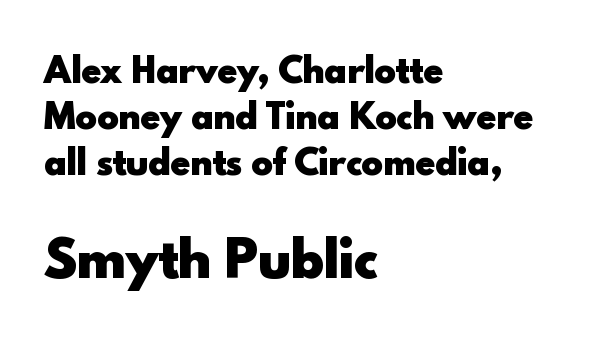
The image shows 49 px heavy sans-serif type, upright; set left-aligned, normal line spacing (1.39x), normal letter spacing, not underlined; the second (bottom) block is 1.48x larger; a small x-height.
